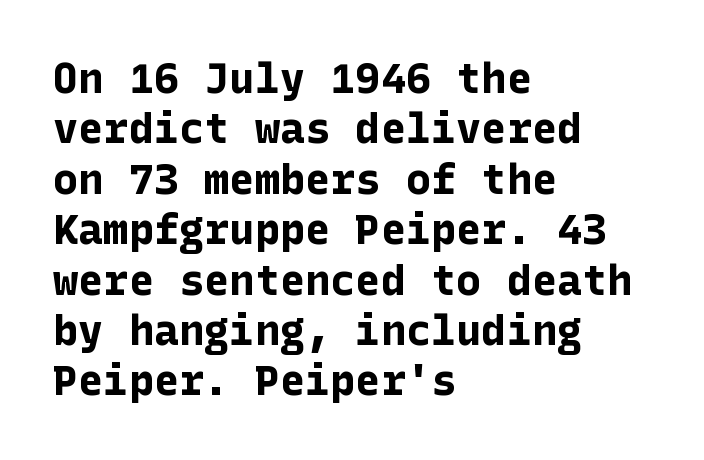
{"serif": "no", "italic": "no", "bold": "yes", "weight": "bold", "width": "normal", "stroke_contrast": "low", "x_height": "medium", "underline": "no", "align": "left", "line_spacing_ratio": 1.2, "letter_spacing": "normal", "letter_spacing_em": 0.0, "glyph_px": 42}
